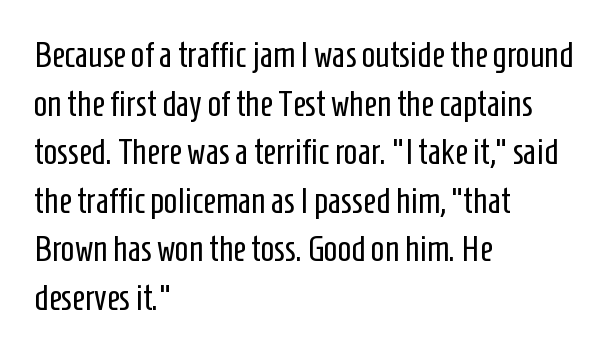
The font family rendered here belongs to the sans-serif group. When letters stand straight like this, we call the style roman or upright. There is no visible air inserted between adjacent glyphs. Compared with typical paragraphs, the rows here are spaced about the same. Letters rest on an invisible, unmarked baseline. Think standard paragraph weight, or any step lighter than that.
